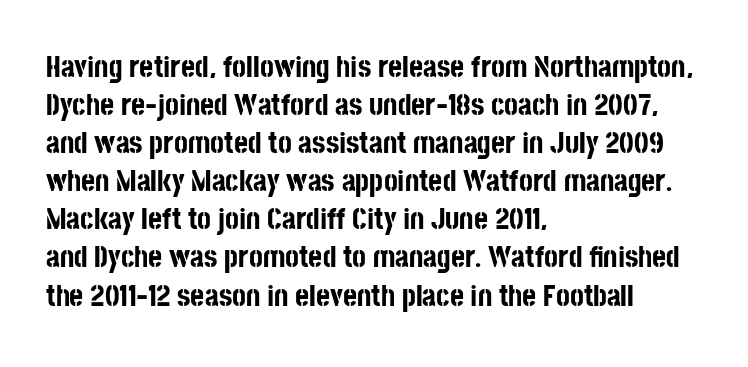
Q: Is the text bold? A: Yes.
Q: Is the text italic (slanted)? A: No, it is upright.
Q: Is the typeface a serif or a sans-serif typeface? A: Sans-serif.
Q: Is the text underlined? A: No.
Q: How is the paragraph aligned? A: Left-aligned.
Q: Is the spacing between letters normal or unusually wide? A: Normal.
Q: Is the spacing between lines tight, normal or loose? A: Normal.
Q: Width (condensed, normal, or wide)? A: Condensed.
Q: Stroke contrast? A: Low.
Q: x-height? A: Large.
Q: Monospaced? A: No.
